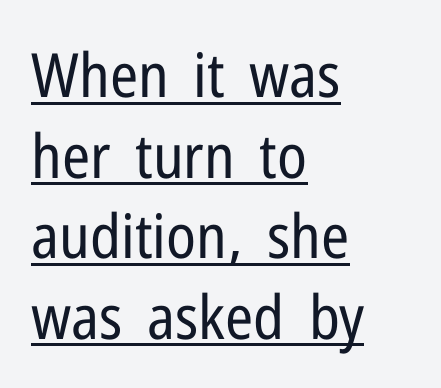
{"serif": "no", "italic": "no", "bold": "no", "weight": "regular", "width": "condensed", "stroke_contrast": "low", "x_height": "medium", "monospaced": "no", "underline": "yes", "align": "left", "line_spacing": "normal", "line_spacing_ratio": 1.32, "letter_spacing": "normal", "letter_spacing_em": 0.0, "glyph_px": 61}
